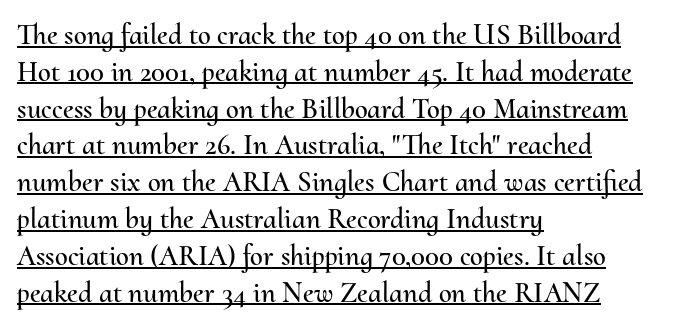
Q: Is the text italic (slanted)? A: No, it is upright.
Q: Is the text underlined? A: Yes.
Q: How is the paragraph aligned? A: Left-aligned.
Q: Is the spacing between letters normal or unusually wide? A: Normal.
Q: Is the spacing between lines tight, normal or loose? A: Normal.
Q: Width (condensed, normal, or wide)? A: Normal.
Q: Stroke contrast? A: Medium.
Q: x-height? A: Small.
Q: Monospaced? A: No.
